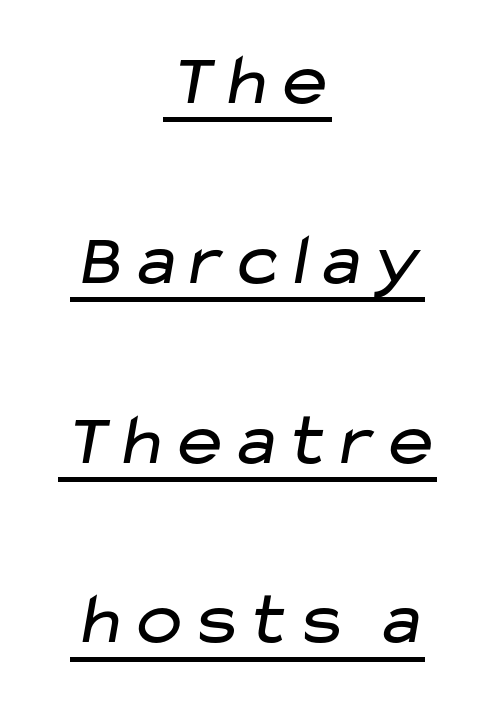
The image shows 74 px regular-weight, wide sans-serif type; set centered, loose line spacing (2.43x), normal letter spacing, underlined; low stroke contrast and a medium x-height.
